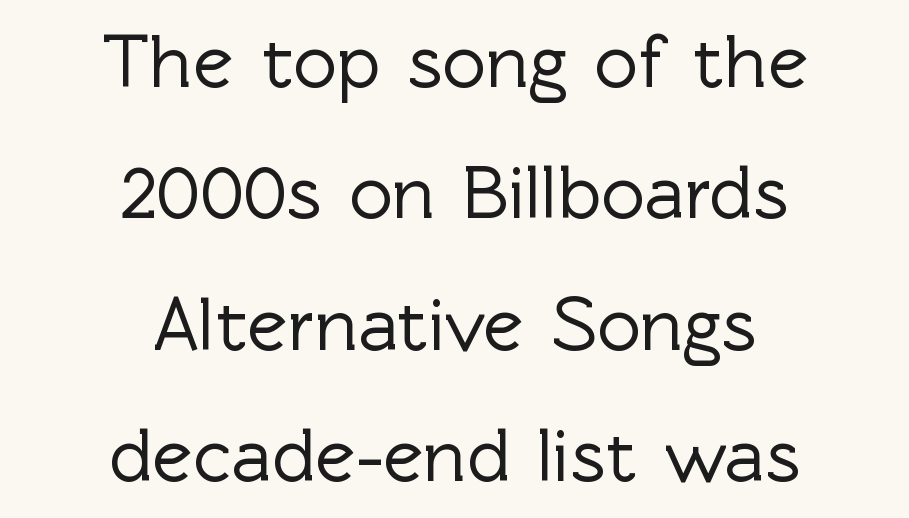
{"serif": "no", "italic": "no", "width": "normal", "x_height": "medium", "monospaced": "no", "underline": "no", "align": "center", "line_spacing_ratio": 1.73, "letter_spacing": "normal", "letter_spacing_em": 0.0, "glyph_px": 76}
